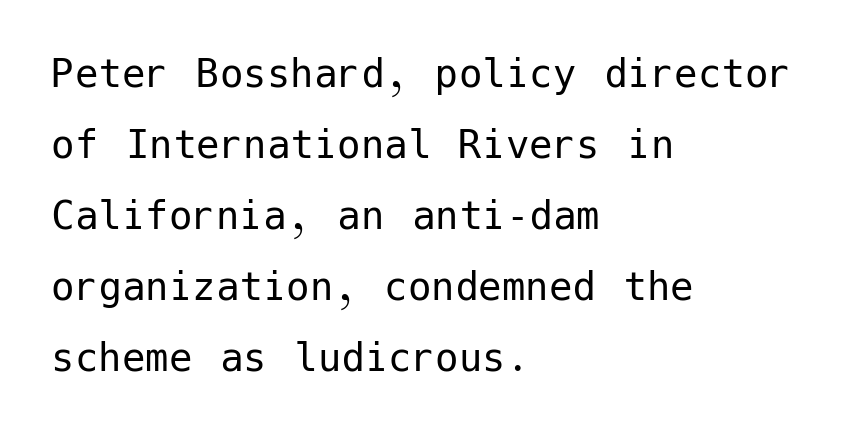
The image shows 47 px regular-weight sans-serif type, upright; set left-aligned, normal line spacing (1.51x), normal letter spacing, not underlined; low stroke contrast and a medium x-height.
